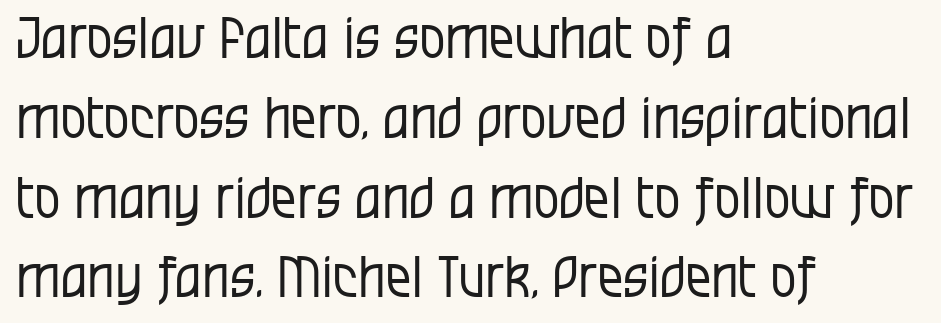
{"serif": "no", "italic": "no", "bold": "no", "weight": "regular", "width": "condensed", "stroke_contrast": "low", "x_height": "large", "monospaced": "no", "underline": "no", "align": "left", "line_spacing": "normal", "line_spacing_ratio": 1.4, "letter_spacing": "normal", "letter_spacing_em": 0.0, "glyph_px": 57}
